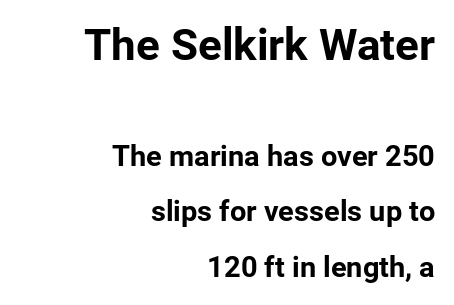
Q: Is the text bold? A: Yes.
Q: Is the text italic (slanted)? A: No, it is upright.
Q: Is the typeface a serif or a sans-serif typeface? A: Sans-serif.
Q: Is the text underlined? A: No.
Q: How is the paragraph aligned? A: Right-aligned.
Q: Is the spacing between letters normal or unusually wide? A: Normal.
Q: Is the spacing between lines tight, normal or loose? A: Loose.
Q: Which block of text is set in a larger size, the first (top) or the second (bottom)? A: The first (top) one.
Q: Width (condensed, normal, or wide)? A: Normal.
Q: Stroke contrast? A: Low.
Q: x-height? A: Medium.
Q: Monospaced? A: No.
